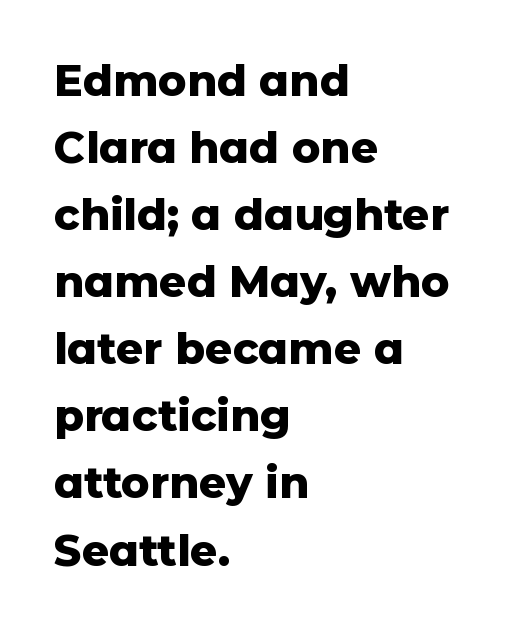
Q: Is the text bold? A: Yes.
Q: Is the text italic (slanted)? A: No, it is upright.
Q: Is the typeface a serif or a sans-serif typeface? A: Sans-serif.
Q: Is the text underlined? A: No.
Q: How is the paragraph aligned? A: Left-aligned.
Q: Is the spacing between letters normal or unusually wide? A: Normal.
Q: Is the spacing between lines tight, normal or loose? A: Normal.
Q: Width (condensed, normal, or wide)? A: Normal.
Q: Stroke contrast? A: Low.
Q: x-height? A: Medium.
Q: Monospaced? A: No.
